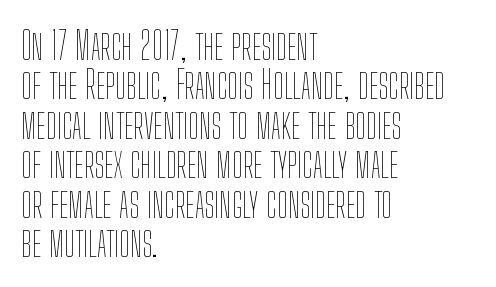
{"italic": "no", "bold": "no", "weight": "thin", "width": "condensed", "stroke_contrast": "low", "x_height": "medium", "monospaced": "no", "underline": "no", "align": "left", "line_spacing": "tight", "line_spacing_ratio": 1.01, "letter_spacing": "normal", "letter_spacing_em": 0.0, "glyph_px": 39}
